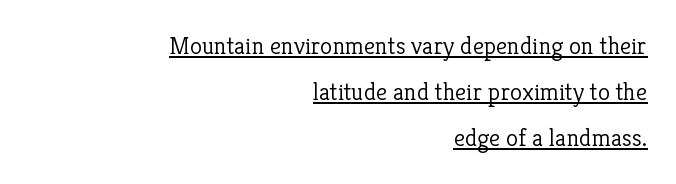
The image shows 25 px text type, upright; set right-aligned, line spacing 1.85x, normal letter spacing, underlined.
